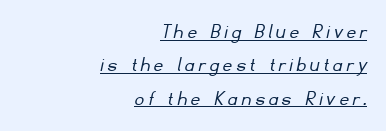
Q: Is the text bold? A: No.
Q: Is the text underlined? A: Yes.
Q: How is the paragraph aligned? A: Right-aligned.
Q: Is the spacing between letters normal or unusually wide? A: Unusually wide.
Q: Is the spacing between lines tight, normal or loose? A: Normal.
